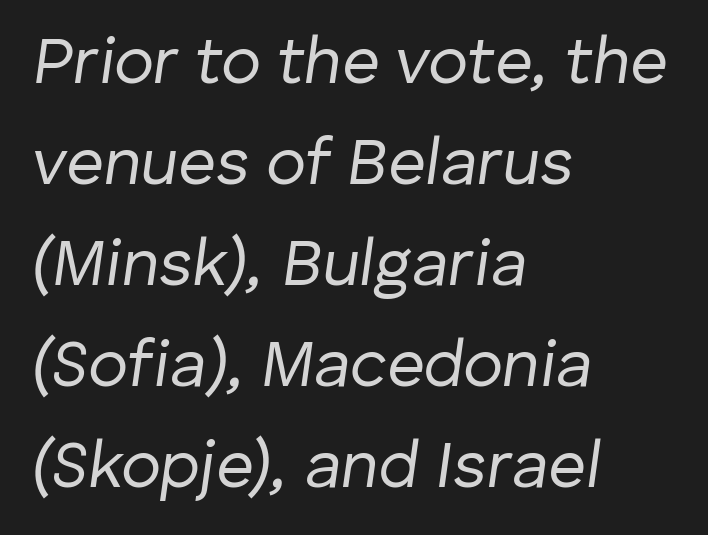
Does the leading feel generous? No, just average. Weight: not bold — regular or lighter. Type without underlining. Spacing verdict: proportional, widths tailored to each character. If you drew a ruler down the left edge, every line would touch it. Characters are canted at an angle relative to the baseline's perpendicular.
